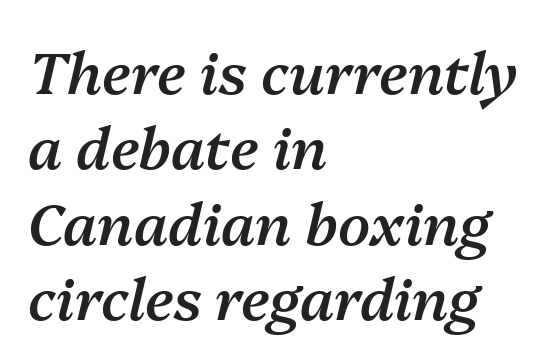
Words float on clear page, feet unadorned. Is the letter spacing exaggerated? No — it looks like the ordinary default. Proportional: the letters do not fall into vertical columns. Bold? Not quite — semibold, heavier than regular but stopping short. Baseline-to-baseline distance is the conventional proportion of letter height.
